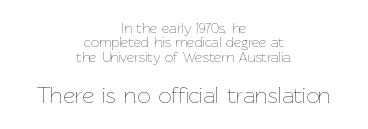
Q: Is the text bold? A: No.
Q: Is the text italic (slanted)? A: No, it is upright.
Q: Is the text underlined? A: No.
Q: How is the paragraph aligned? A: Centered.
Q: Is the spacing between letters normal or unusually wide? A: Normal.
Q: Is the spacing between lines tight, normal or loose? A: Tight.
Q: Which block of text is set in a larger size, the first (top) or the second (bottom)? A: The second (bottom) one.
